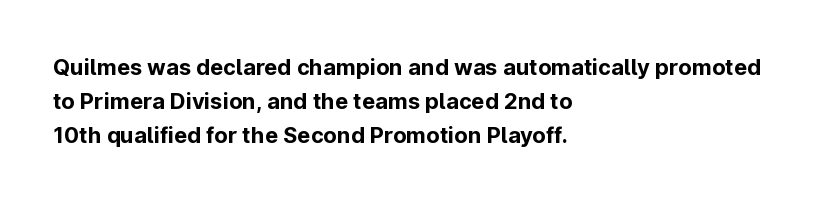
{"italic": "no", "bold": "yes", "underline": "no", "align": "left", "line_spacing": "normal", "line_spacing_ratio": 1.55, "letter_spacing": "normal", "letter_spacing_em": 0.0, "glyph_px": 22}
